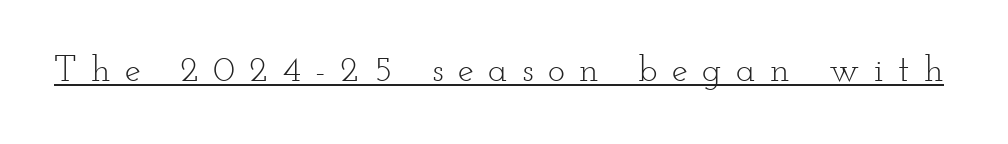
{"serif": "yes", "italic": "no", "bold": "no", "weight": "light", "width": "wide", "stroke_contrast": "low", "x_height": "small", "monospaced": "no", "underline": "yes", "letter_spacing": "wide", "letter_spacing_em": 0.4, "glyph_px": 36}
